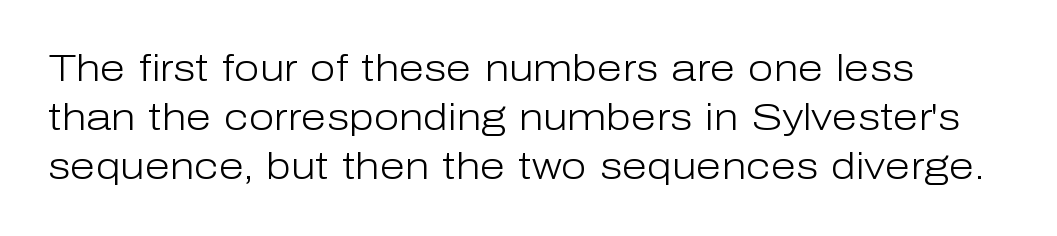
Q: Is the text bold? A: No.
Q: Is the text italic (slanted)? A: No, it is upright.
Q: Is the typeface a serif or a sans-serif typeface? A: Sans-serif.
Q: Is the text underlined? A: No.
Q: Is the spacing between letters normal or unusually wide? A: Normal.
Q: Is the spacing between lines tight, normal or loose? A: Normal.
Q: Width (condensed, normal, or wide)? A: Normal.
Q: Stroke contrast? A: Low.
Q: x-height? A: Medium.
Q: Monospaced? A: No.
